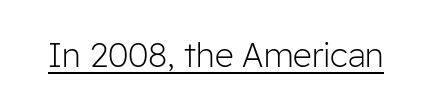
The image shows 33 px light sans-serif type, upright; set normal letter spacing, underlined; low stroke contrast and a medium x-height.
